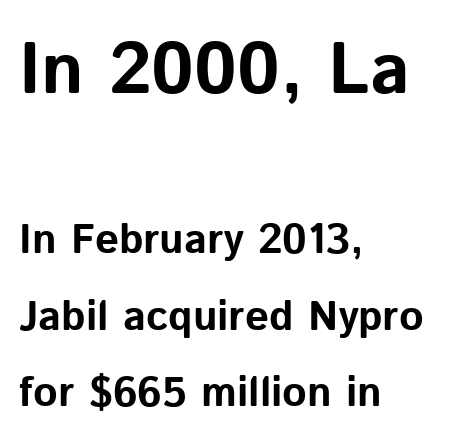
A typesetter would call this proportional, since set widths differ per character. Is the block centered? No — it sits flush against the left margin. You can tell it's not italic because the verticals are truly vertical. Unmarked baselines from the first word to the last.
